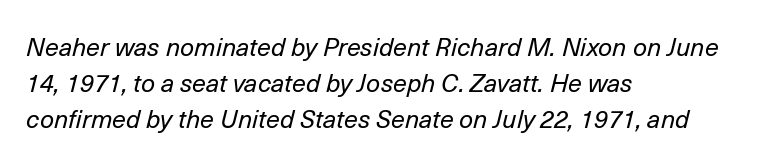
Unmarked baselines from the first word to the last. This sample uses plain, unmodified letter spacing. Every character sits at an angle, as italics do. Regular leading.
